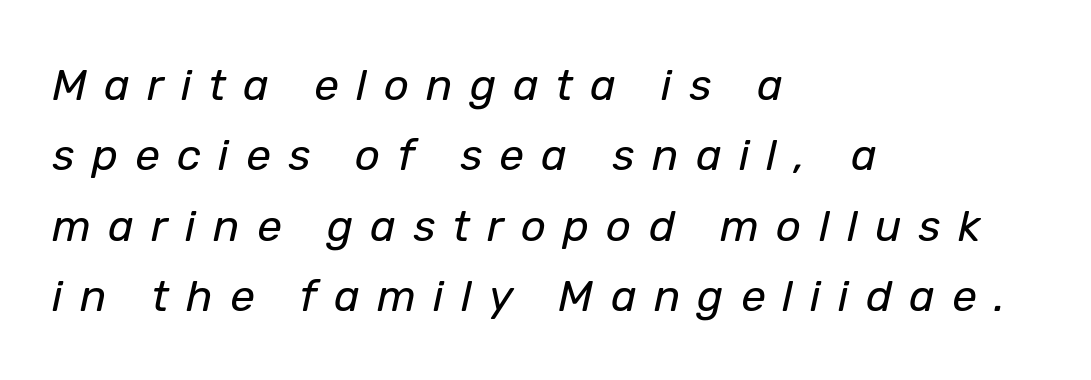
Q: Is the text bold? A: No.
Q: Is the text italic (slanted)? A: Yes, it leans right by about 12 degrees.
Q: Is the text underlined? A: No.
Q: How is the paragraph aligned? A: Left-aligned.
Q: Is the spacing between letters normal or unusually wide? A: Unusually wide.
Q: Is the spacing between lines tight, normal or loose? A: Normal.
Q: Width (condensed, normal, or wide)? A: Normal.
Q: Stroke contrast? A: Low.
Q: x-height? A: Medium.
Q: Monospaced? A: No.
